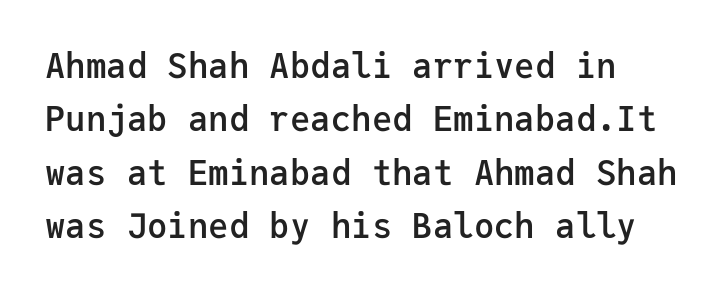
{"serif": "no", "italic": "no", "bold": "semi", "weight": "semibold", "width": "normal", "stroke_contrast": "low", "x_height": "medium", "monospaced": "yes", "underline": "no", "align": "left", "line_spacing": "normal", "line_spacing_ratio": 1.57, "letter_spacing": "normal", "letter_spacing_em": 0.0, "glyph_px": 34}
